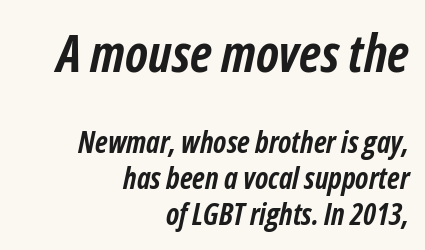
The image shows 52 px semibold, condensed type, italic (leaning right); set right-aligned, line spacing 1.2x, normal letter spacing, not underlined; the first (top) block is 1.73x larger; low stroke contrast and a medium x-height.
